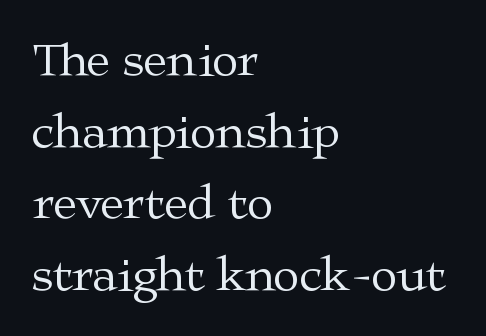
Q: Is the text bold? A: No.
Q: Is the text italic (slanted)? A: No, it is upright.
Q: Is the typeface a serif or a sans-serif typeface? A: Serif.
Q: Is the text underlined? A: No.
Q: How is the paragraph aligned? A: Left-aligned.
Q: Is the spacing between letters normal or unusually wide? A: Normal.
Q: Is the spacing between lines tight, normal or loose? A: Normal.
Q: Width (condensed, normal, or wide)? A: Wide.
Q: Stroke contrast? A: Medium.
Q: x-height? A: Medium.
Q: Monospaced? A: No.
